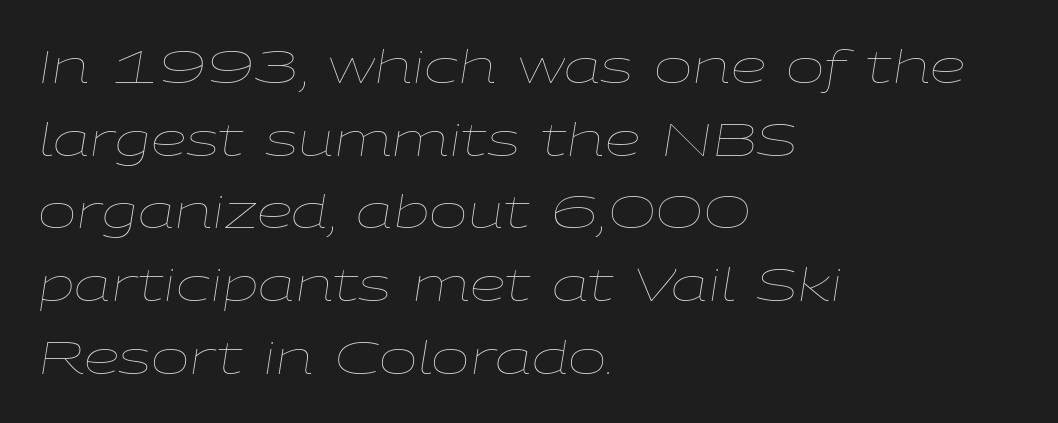
The image shows 46 px thin, wide type, italic (leaning right); set left-aligned, normal line spacing (1.58x), normal letter spacing, not underlined; low stroke contrast and a medium x-height.
